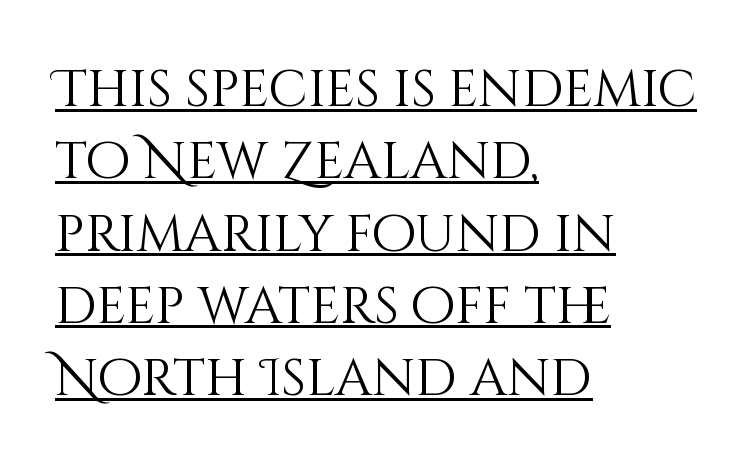
Q: Is the text bold? A: No.
Q: Is the text italic (slanted)? A: No, it is upright.
Q: Is the text underlined? A: Yes.
Q: How is the paragraph aligned? A: Left-aligned.
Q: Is the spacing between letters normal or unusually wide? A: Normal.
Q: Is the spacing between lines tight, normal or loose? A: Normal.
Q: Width (condensed, normal, or wide)? A: Normal.
Q: Stroke contrast? A: Medium.
Q: x-height? A: Large.
Q: Monospaced? A: No.
